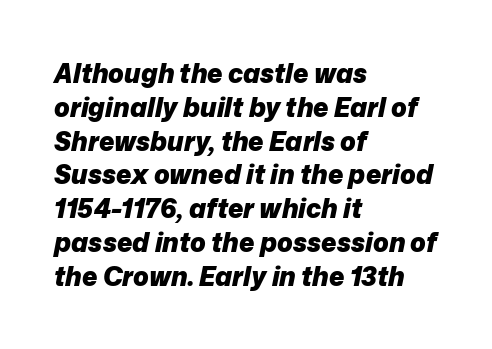
Q: Is the text bold? A: Yes.
Q: Is the text italic (slanted)? A: Yes, it leans right by about 12 degrees.
Q: Is the text underlined? A: No.
Q: How is the paragraph aligned? A: Left-aligned.
Q: Is the spacing between letters normal or unusually wide? A: Normal.
Q: Is the spacing between lines tight, normal or loose? A: Normal.
